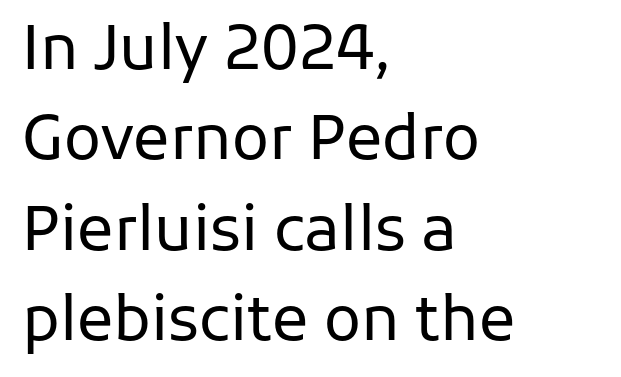
Q: Is the text bold? A: No.
Q: Is the text italic (slanted)? A: No, it is upright.
Q: Is the typeface a serif or a sans-serif typeface? A: Sans-serif.
Q: Is the text underlined? A: No.
Q: How is the paragraph aligned? A: Left-aligned.
Q: Is the spacing between letters normal or unusually wide? A: Normal.
Q: Is the spacing between lines tight, normal or loose? A: Normal.
Q: Width (condensed, normal, or wide)? A: Normal.
Q: Stroke contrast? A: Low.
Q: x-height? A: Medium.
Q: Monospaced? A: No.
